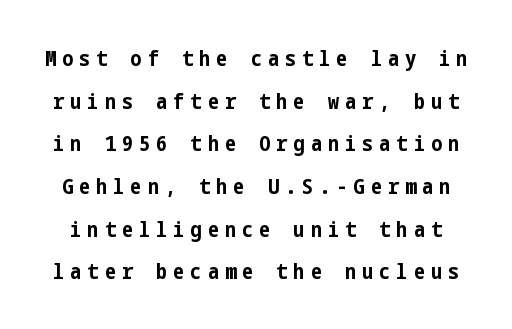
Q: Is the text bold? A: Yes.
Q: Is the text italic (slanted)? A: No, it is upright.
Q: Is the text underlined? A: No.
Q: Is the spacing between letters normal or unusually wide? A: Unusually wide.
Q: Is the spacing between lines tight, normal or loose? A: Loose.
